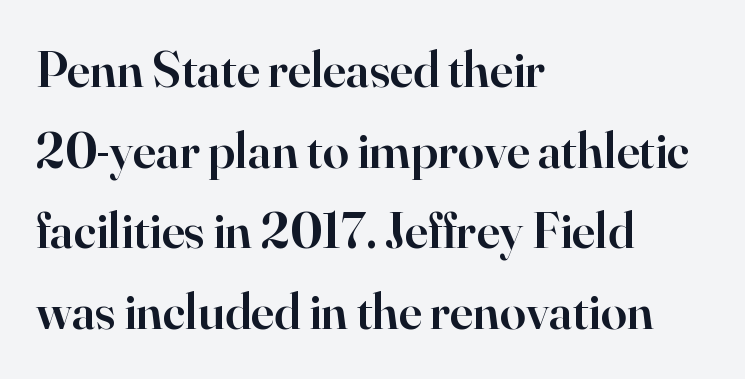
Compared with typical paragraphs, the rows here are spaced about the same. Characters follow at the spacing the type designer built in. Ascenders rise straight up at ninety degrees. This rendering uses left alignment, leaving the right contour irregular. The font family rendered here belongs to the serif group. This sample has the flowing, uneven cadence of proportional lettering.
